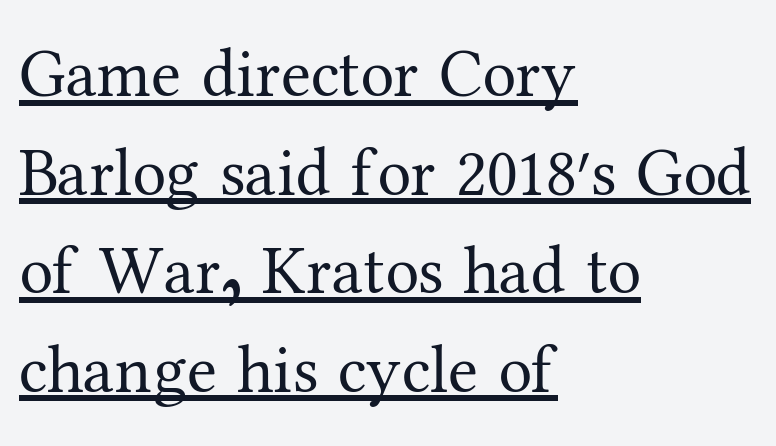
The image shows 68 px regular-weight serif type, upright; set left-aligned, normal line spacing (1.45x), normal letter spacing, underlined; medium stroke contrast and a medium x-height.
